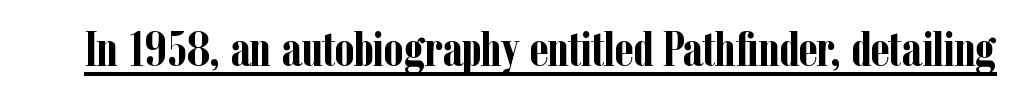
Vertical strokes here are truly vertical. The letters are bold, with thick, heavy strokes. The gaps between neighbouring characters are ordinary and unremarkable. The typesetter has applied underlining to the passage shown.
